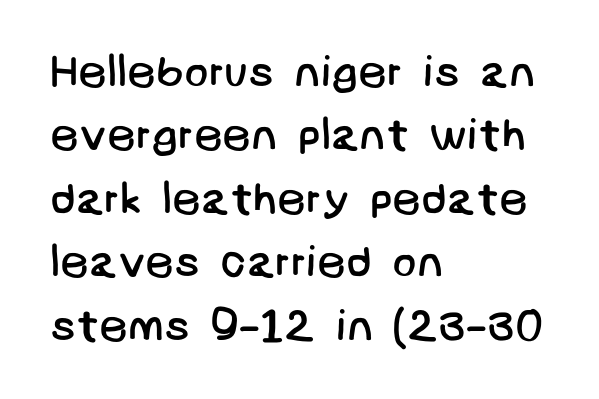
{"serif": "no", "bold": "no", "weight": "regular", "width": "normal", "stroke_contrast": "low", "x_height": "large", "underline": "no", "align": "left", "line_spacing": "normal", "line_spacing_ratio": 1.41, "letter_spacing": "normal", "letter_spacing_em": 0.0, "glyph_px": 45}
